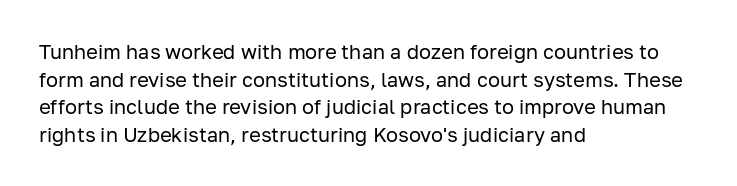
This rendering leaves character spacing at its baseline value. These lines stack with their left ends in a neat column. Reading down the column, the eye jumps a familiar distance to each next line. Stroke mass is kept to a normal reading level or below. Unlike italic type, these characters show no tilt at all. No word sits above an underline.
